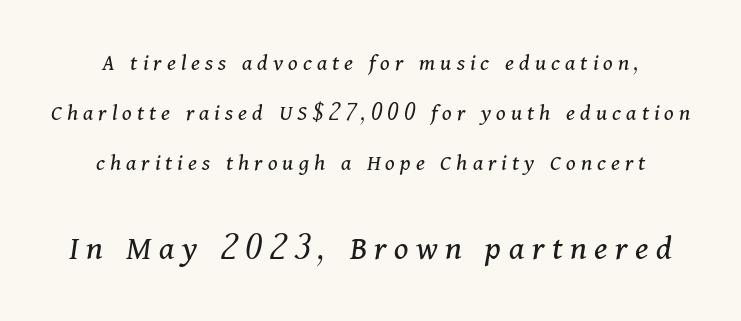
It's the slanting kind of type. Regarding leading, the lines here are spaced well apart. Each letter keeps its own natural width here, so spacing adapts to shape. A quiet, ordinary-to-light weight characterises the typeface.
